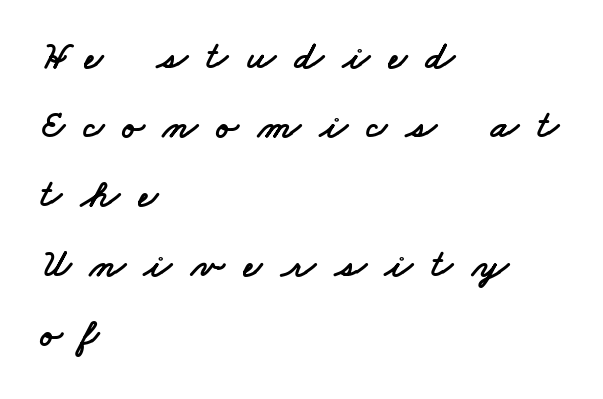
Loose tracking; the words dissolve into strings of separated letters. The letters advance in unequal steps, a hallmark of proportional type. Horizontal alignment here is leftward, the default for most running prose. The font family rendered here belongs to the sans-serif group. Unmarked baselines from the first word to the last.
